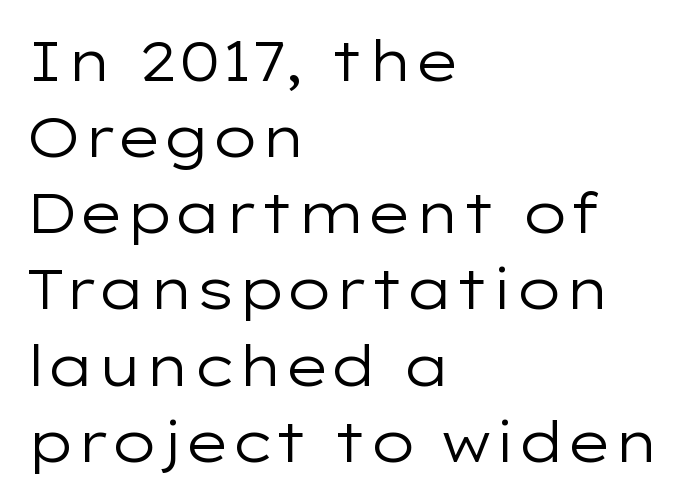
Q: Is the text bold? A: No.
Q: Is the text italic (slanted)? A: No, it is upright.
Q: Is the typeface a serif or a sans-serif typeface? A: Sans-serif.
Q: Is the text underlined? A: No.
Q: How is the paragraph aligned? A: Left-aligned.
Q: Is the spacing between letters normal or unusually wide? A: Normal.
Q: Is the spacing between lines tight, normal or loose? A: Normal.
Q: Width (condensed, normal, or wide)? A: Wide.
Q: Stroke contrast? A: Low.
Q: x-height? A: Medium.
Q: Monospaced? A: No.
